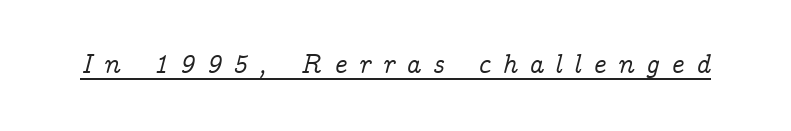
{"italic": "yes", "lean": "right", "slant_degrees": 14, "underline": "yes", "letter_spacing": "wide", "letter_spacing_em": 0.43, "glyph_px": 27}
